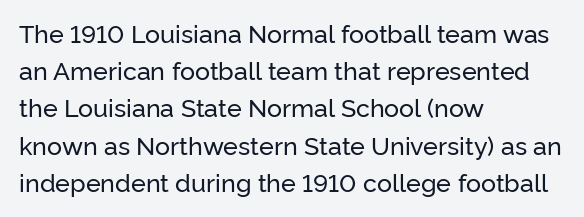
{"italic": "no", "underline": "no", "align": "left", "line_spacing": "normal", "line_spacing_ratio": 1.49, "letter_spacing": "normal", "letter_spacing_em": 0.0, "glyph_px": 25}
